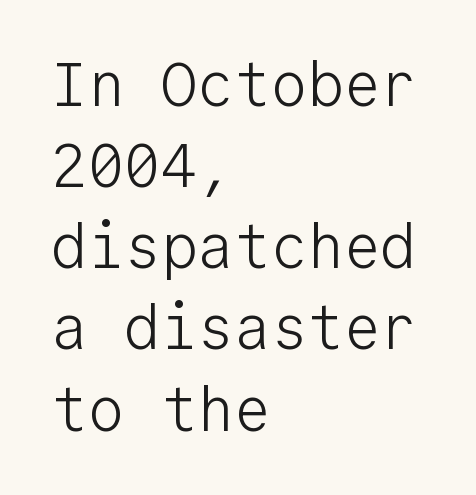
{"serif": "no", "italic": "no", "bold": "no", "weight": "light", "width": "normal", "stroke_contrast": "low", "x_height": "medium", "monospaced": "yes", "underline": "no", "align": "left", "line_spacing": "normal", "line_spacing_ratio": 1.33, "letter_spacing": "normal", "letter_spacing_em": 0.0, "glyph_px": 61}
